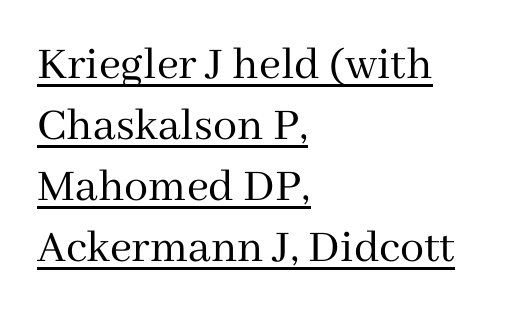
The image shows 48 px regular-weight serif type, upright; set left-aligned, normal line spacing (1.27x), normal letter spacing, underlined; medium stroke contrast and a medium x-height.
